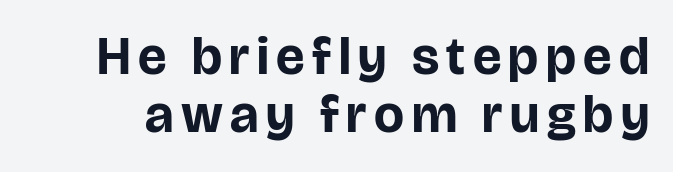
{"serif": "no", "italic": "no", "bold": "yes", "weight": "bold", "width": "normal", "stroke_contrast": "low", "x_height": "large", "monospaced": "no", "underline": "no", "line_spacing": "tight", "line_spacing_ratio": 1.1, "glyph_px": 53}
